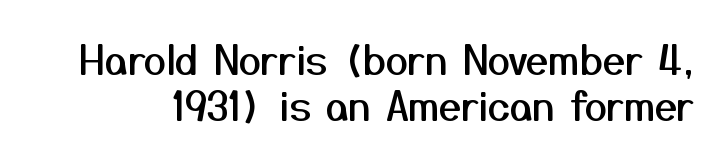
The block of text is dense from top to bottom, with scant space between rows. Varying glyph widths throughout — classic text-font behaviour. Are there feet on the stems? There aren't — it's a sans. It's the straight-up-and-down kind of type. The gaps between neighbouring characters are ordinary and unremarkable. The glyphs are unaccompanied by any horizontal stroke below them.
